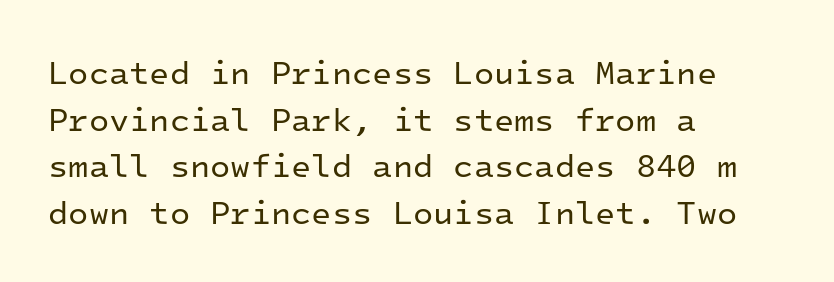
{"serif": "no", "italic": "no", "bold": "no", "weight": "regular", "width": "normal", "stroke_contrast": "low", "x_height": "medium", "monospaced": "yes", "underline": "no", "align": "left", "line_spacing": "normal", "line_spacing_ratio": 1.41, "letter_spacing": "normal", "letter_spacing_em": 0.0, "glyph_px": 33}
